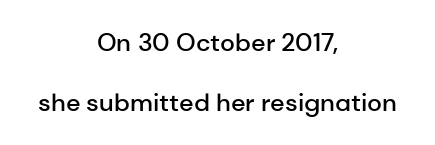
{"italic": "no", "bold": "semi", "underline": "no", "align": "center", "line_spacing": "loose", "line_spacing_ratio": 2.39, "letter_spacing": "normal", "letter_spacing_em": 0.0, "glyph_px": 25}
